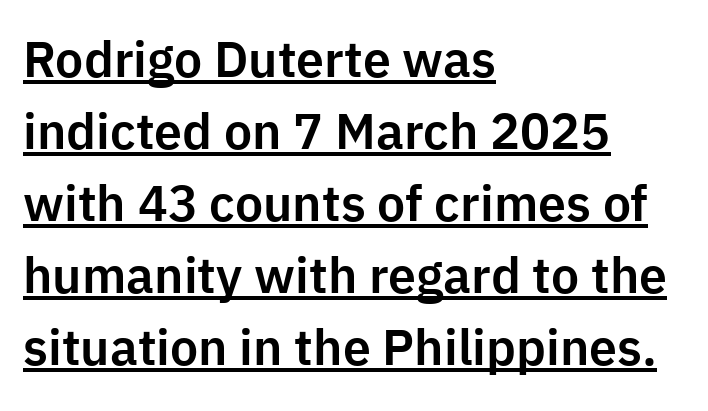
The image shows 50 px sans-serif type, upright; set left-aligned, normal line spacing (1.44x), normal letter spacing, underlined; low stroke contrast and a medium x-height.
